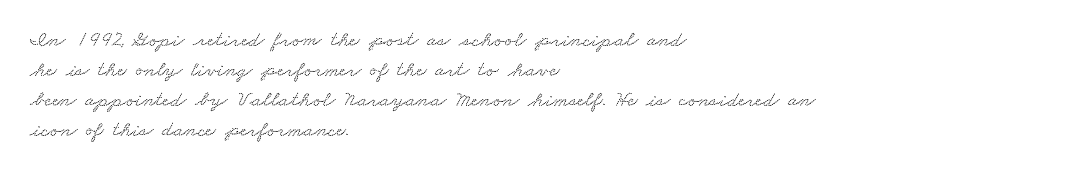
The image shows 22 px text type; set left-aligned, normal line spacing (1.36x), normal letter spacing, not underlined.
